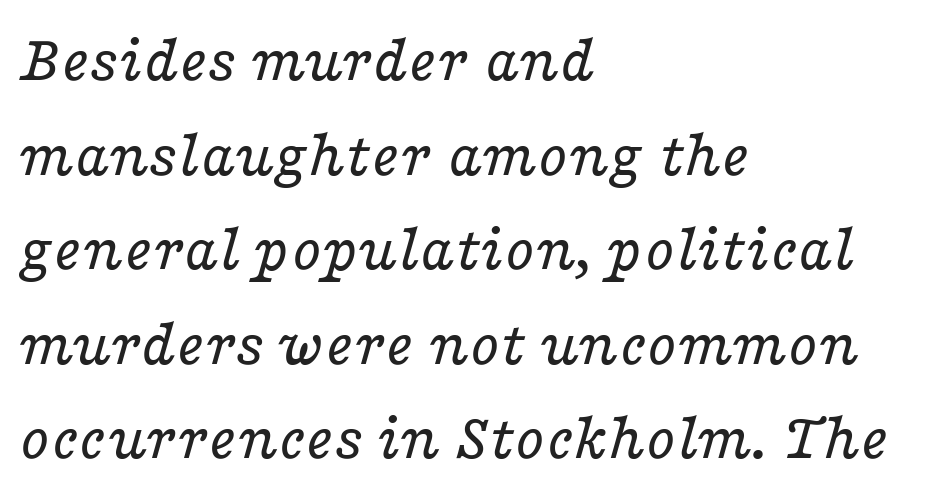
{"serif": "yes", "italic": "yes", "lean": "right", "slant_degrees": 16, "bold": "no", "weight": "regular", "width": "wide", "stroke_contrast": "low", "x_height": "medium", "monospaced": "no", "underline": "no", "align": "left", "line_spacing": "normal", "line_spacing_ratio": 1.39, "letter_spacing": "normal", "letter_spacing_em": 0.0, "glyph_px": 68}
